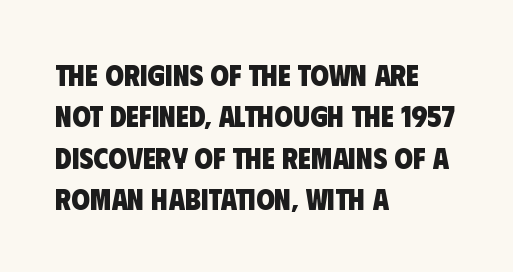
The baseline area is clear. Where is the straight margin? On the left. Nope, no serifs anywhere on these letters. Line spacing here is normal.
